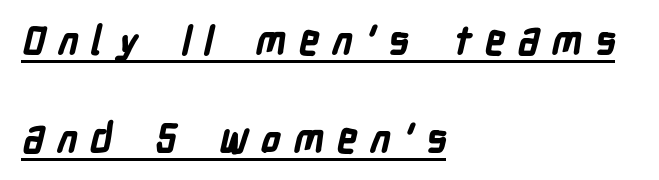
The image shows 40 px bold, condensed sans-serif type; set left-aligned, loose line spacing (2.45x), unusually wide letter spacing (+0.31 em), underlined; low stroke contrast and a medium x-height.
